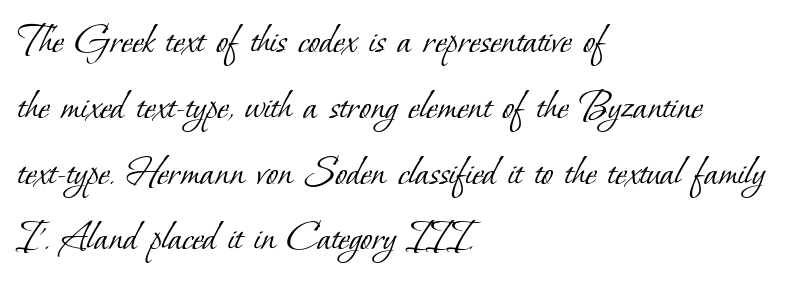
These lines are set flush left with a ragged right edge. Tracking value appears to be zero — textbook default spacing. A typesetter would call this proportional, since set widths differ per character. Type without underlining.
